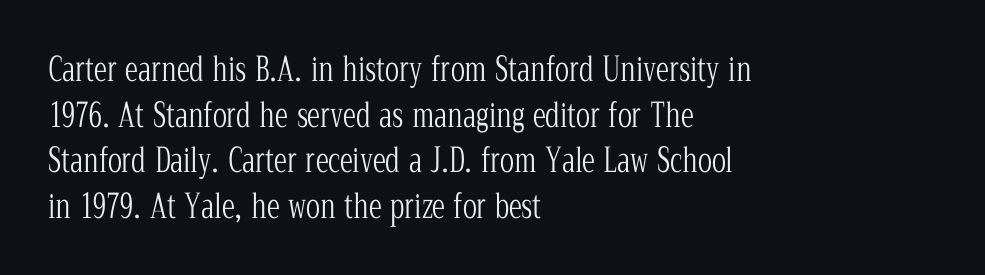
{"serif": "yes", "italic": "no", "bold": "no", "weight": "light", "width": "condensed", "stroke_contrast": "low", "x_height": "medium", "monospaced": "no", "underline": "no", "align": "left", "line_spacing": "normal", "line_spacing_ratio": 1.38, "letter_spacing": "normal", "letter_spacing_em": 0.0, "glyph_px": 33}
